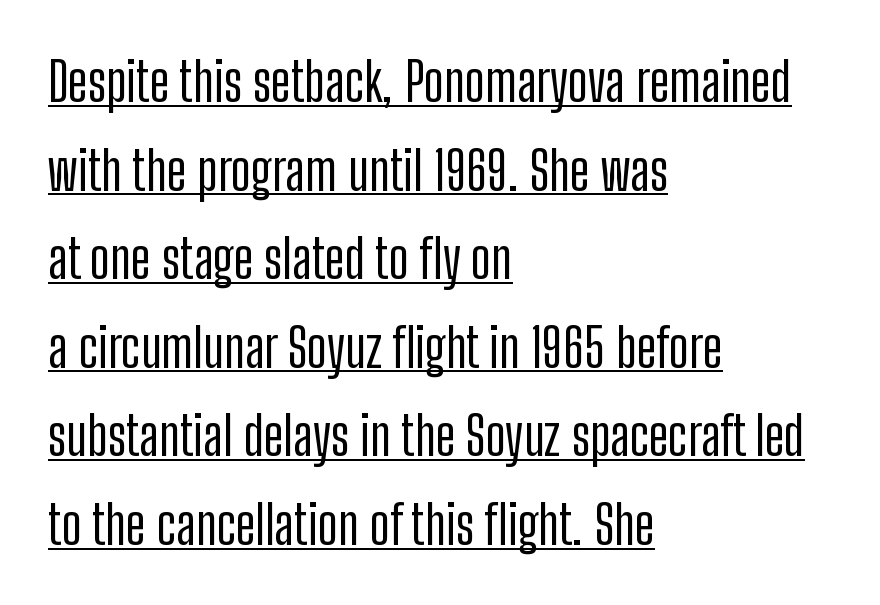
Q: Is the text italic (slanted)? A: No, it is upright.
Q: Is the typeface a serif or a sans-serif typeface? A: Sans-serif.
Q: Is the text underlined? A: Yes.
Q: How is the paragraph aligned? A: Left-aligned.
Q: Is the spacing between letters normal or unusually wide? A: Normal.
Q: Is the spacing between lines tight, normal or loose? A: Normal.
Q: Width (condensed, normal, or wide)? A: Condensed.
Q: Stroke contrast? A: Low.
Q: x-height? A: Medium.
Q: Monospaced? A: No.
